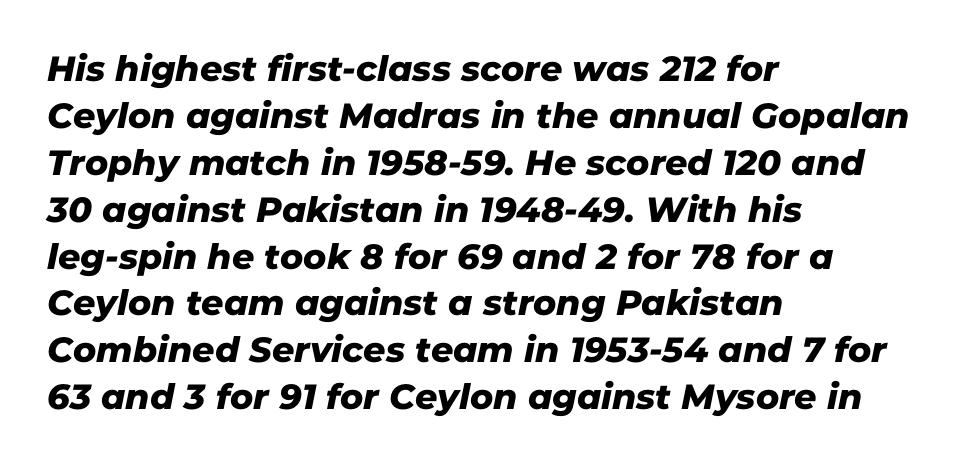
The image shows 35 px sans-serif type; set left-aligned, normal line spacing (1.34x), normal letter spacing, not underlined; low stroke contrast and a medium x-height.
